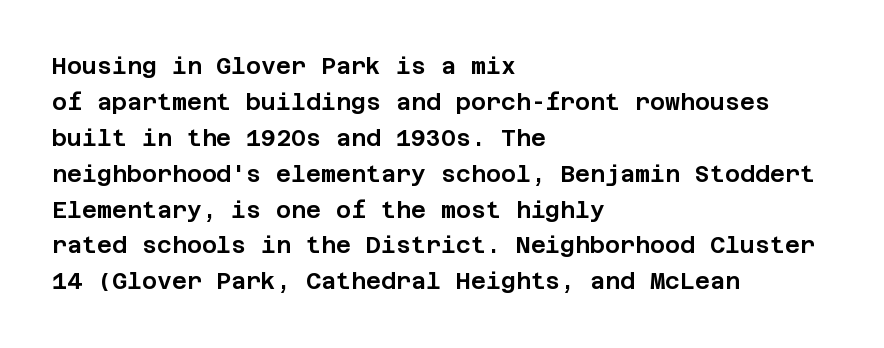
{"italic": "no", "underline": "no", "align": "left", "line_spacing": "normal", "line_spacing_ratio": 1.56, "letter_spacing": "normal", "letter_spacing_em": 0.0, "glyph_px": 23}
